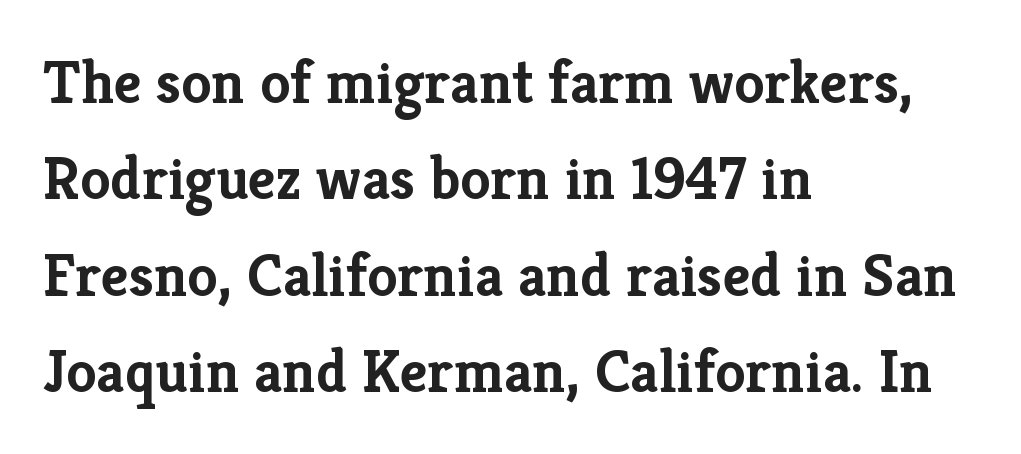
Q: Is the text bold? A: Yes.
Q: Is the text italic (slanted)? A: No, it is upright.
Q: Is the typeface a serif or a sans-serif typeface? A: Serif.
Q: Is the text underlined? A: No.
Q: How is the paragraph aligned? A: Left-aligned.
Q: Is the spacing between letters normal or unusually wide? A: Normal.
Q: Is the spacing between lines tight, normal or loose? A: Normal.
Q: Width (condensed, normal, or wide)? A: Normal.
Q: Stroke contrast? A: Low.
Q: x-height? A: Medium.
Q: Monospaced? A: No.
